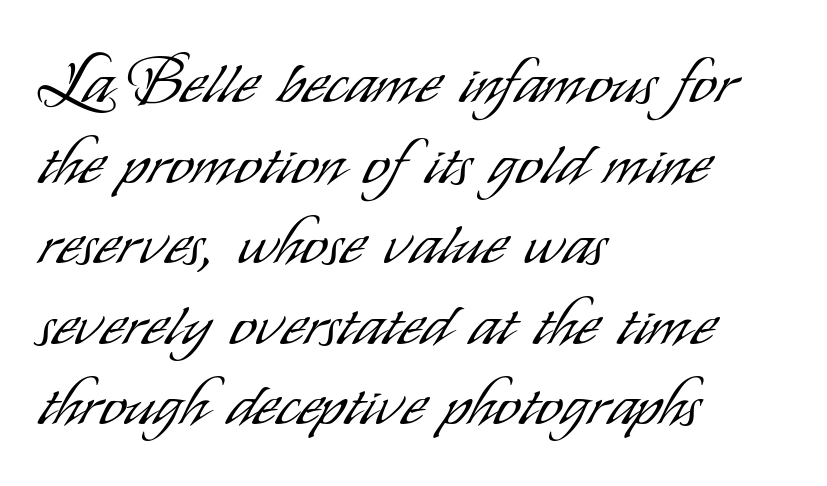
The image shows 66 px light, condensed sans-serif type; set left-aligned, line spacing 1.22x, normal letter spacing, not underlined; low stroke contrast and a small x-height.
